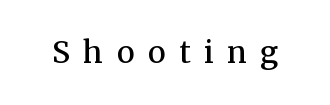
The image shows 30 px semibold serif type, upright; set unusually wide letter spacing (+0.46 em), not underlined; medium stroke contrast and a medium x-height.
